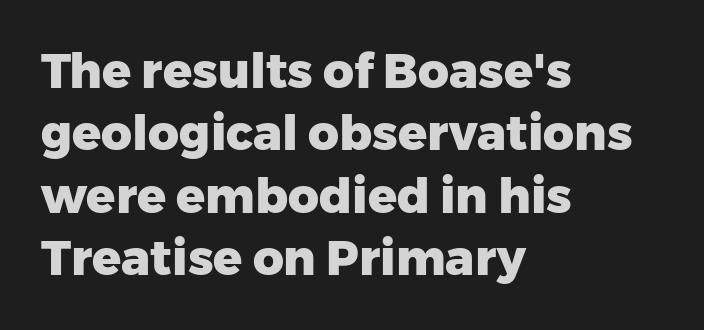
{"serif": "no", "italic": "no", "bold": "yes", "weight": "heavy", "width": "normal", "stroke_contrast": "low", "x_height": "medium", "monospaced": "no", "underline": "no", "align": "left", "line_spacing": "normal", "line_spacing_ratio": 1.3, "letter_spacing": "normal", "letter_spacing_em": 0.0, "glyph_px": 48}
